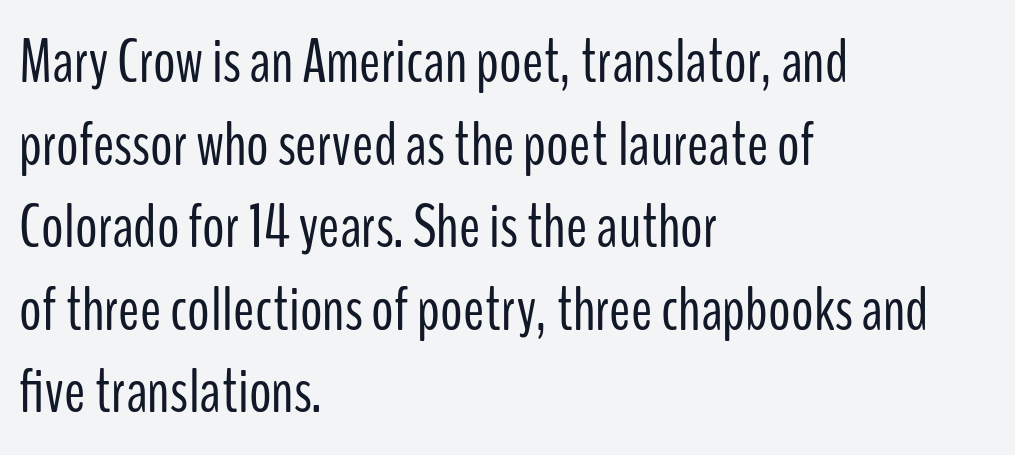
The face used here is proportionally spaced, like ordinary book or web type. The characters are drawn with everyday or finer stroke widths. The rag falls on the right side of this text block. The rendering keeps characters at their native spacing. Vertical strokes here are truly vertical.
